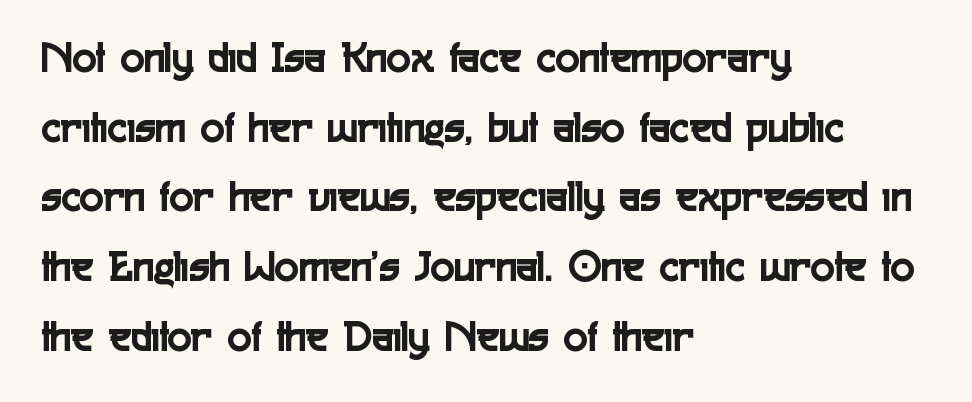
Q: Is the text italic (slanted)? A: No, it is upright.
Q: Is the typeface a serif or a sans-serif typeface? A: Sans-serif.
Q: Is the text underlined? A: No.
Q: How is the paragraph aligned? A: Left-aligned.
Q: Is the spacing between letters normal or unusually wide? A: Normal.
Q: Is the spacing between lines tight, normal or loose? A: Normal.
Q: Width (condensed, normal, or wide)? A: Condensed.
Q: x-height? A: Medium.
Q: Monospaced? A: No.
